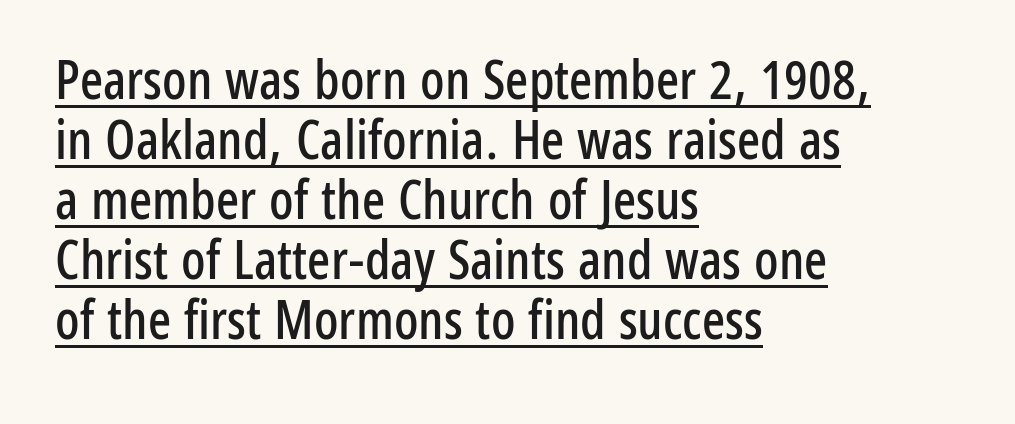
Baseline-to-baseline distance is barely more than the letter height. Check where the strokes stop: nothing finishes them off — pure sans. Quick note: not italic, upright. The words here are underlined.
